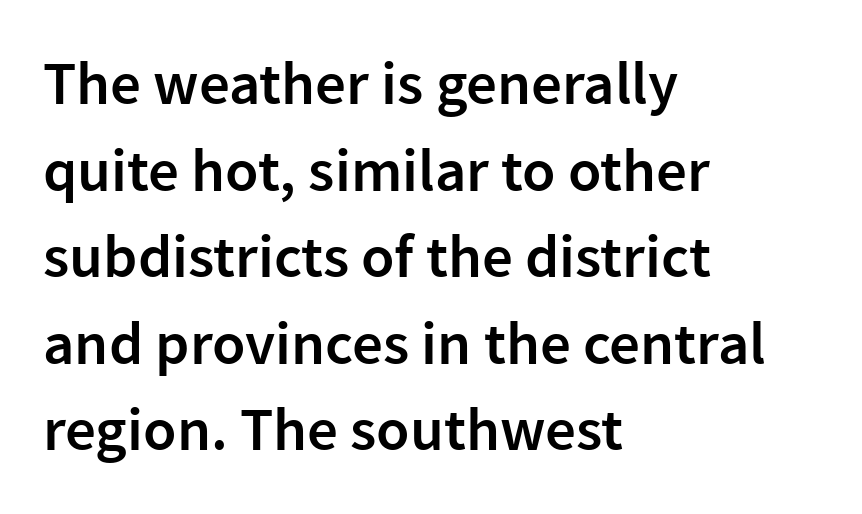
Q: Is the text bold? A: Semi-bold.
Q: Is the text italic (slanted)? A: No, it is upright.
Q: Is the typeface a serif or a sans-serif typeface? A: Sans-serif.
Q: Is the text underlined? A: No.
Q: How is the paragraph aligned? A: Left-aligned.
Q: Is the spacing between letters normal or unusually wide? A: Normal.
Q: Is the spacing between lines tight, normal or loose? A: Normal.
Q: Width (condensed, normal, or wide)? A: Normal.
Q: Stroke contrast? A: Low.
Q: x-height? A: Medium.
Q: Monospaced? A: No.
